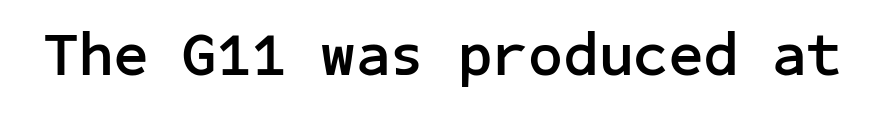
{"serif": "no", "italic": "no", "bold": "yes", "weight": "semibold", "width": "normal", "stroke_contrast": "low", "x_height": "medium", "underline": "no", "letter_spacing": "normal", "letter_spacing_em": 0.0, "glyph_px": 61}
